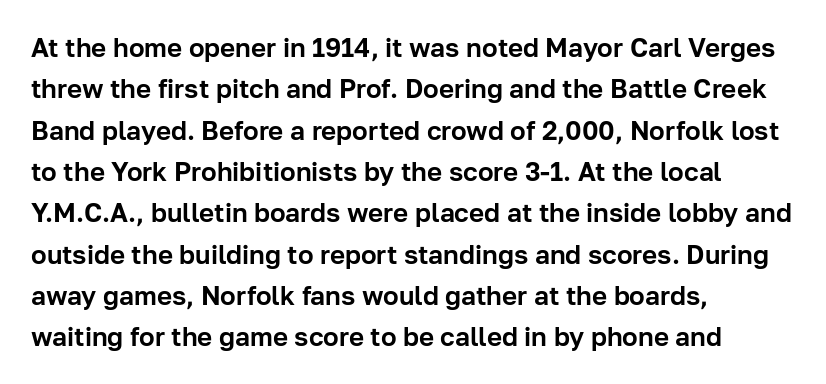
Q: Is the text italic (slanted)? A: No, it is upright.
Q: Is the text underlined? A: No.
Q: How is the paragraph aligned? A: Left-aligned.
Q: Is the spacing between letters normal or unusually wide? A: Normal.
Q: Is the spacing between lines tight, normal or loose? A: Normal.
